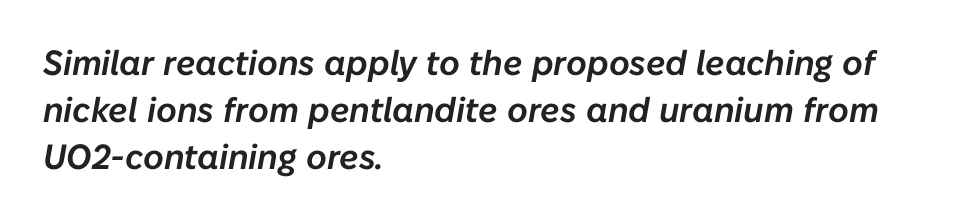
Q: Is the text italic (slanted)? A: Yes, it leans right by about 10 degrees.
Q: Is the text underlined? A: No.
Q: How is the paragraph aligned? A: Left-aligned.
Q: Is the spacing between letters normal or unusually wide? A: Normal.
Q: Is the spacing between lines tight, normal or loose? A: Normal.
Q: Width (condensed, normal, or wide)? A: Normal.
Q: Stroke contrast? A: Low.
Q: x-height? A: Medium.
Q: Monospaced? A: No.
